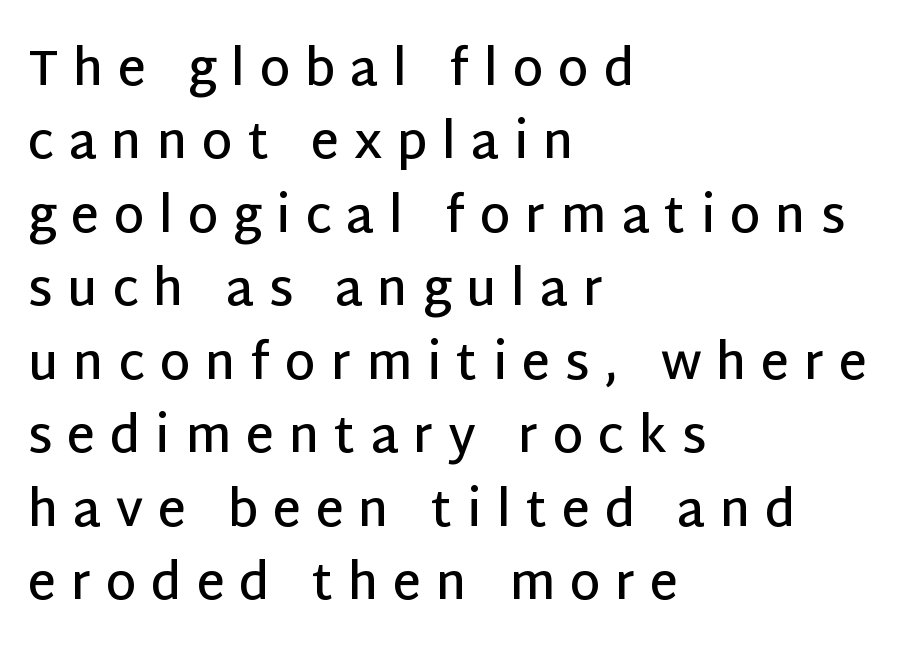
Ascenders rise straight up at ninety degrees. In terms of weight, the rendering is demibold, just under bold. Bare-footed words on every line. Examine the stroke ends and you'll find no serifs. The vertical gap from one line to the next is medium.
